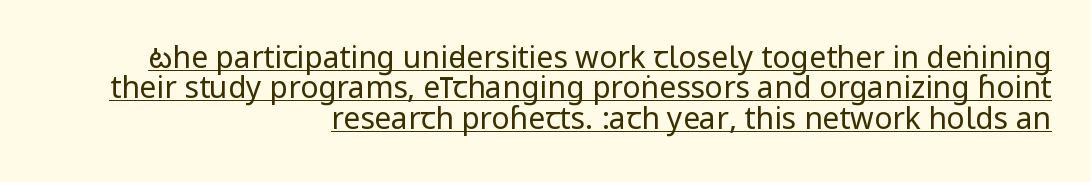
{"serif": "no", "italic": "no", "bold": "no", "weight": "regular", "width": "condensed", "stroke_contrast": "low", "underline": "yes", "align": "right", "line_spacing": "tight", "line_spacing_ratio": 1.01, "letter_spacing": "normal", "letter_spacing_em": 0.0, "glyph_px": 30}
